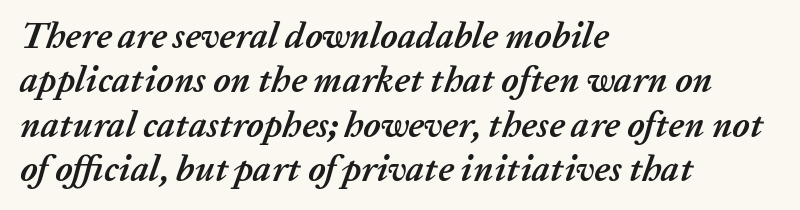
The image shows 36 px semibold type, italic (leaning right); set left-aligned, line spacing 1.23x, normal letter spacing, not underlined; low stroke contrast and a medium x-height.
